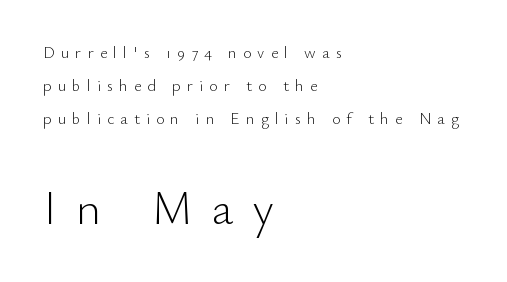
The image shows 48 px light sans-serif type, upright; set left-aligned, loose line spacing (2.06x), unusually wide letter spacing (+0.39 em), not underlined; the second (bottom) block is 3.0x larger; low stroke contrast and a small x-height.
